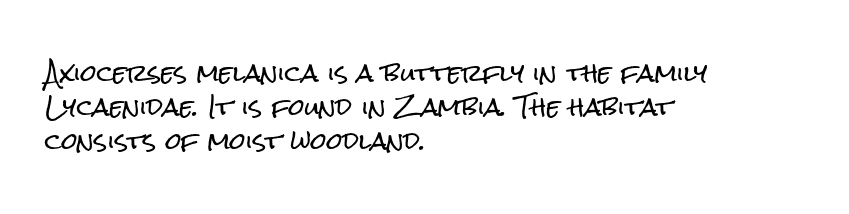
{"italic": "no", "underline": "no", "align": "left", "line_spacing": "normal", "line_spacing_ratio": 1.48, "letter_spacing": "normal", "letter_spacing_em": 0.0, "glyph_px": 23}
